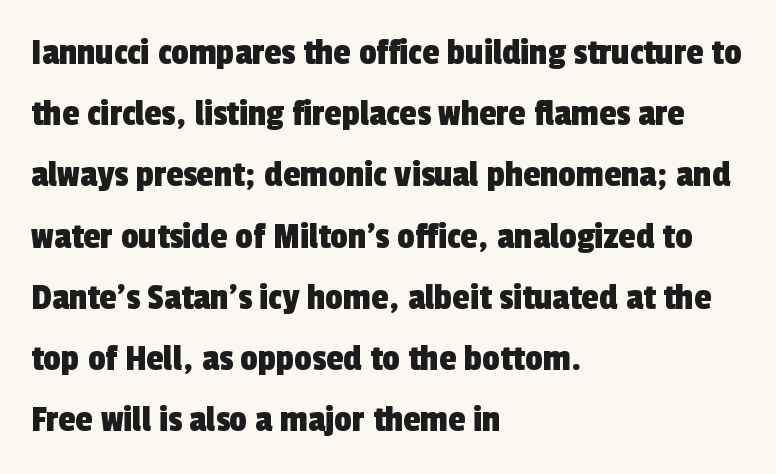
The image shows 39 px condensed sans-serif type; set left-aligned, normal line spacing (1.57x), normal letter spacing, not underlined; a medium x-height.
